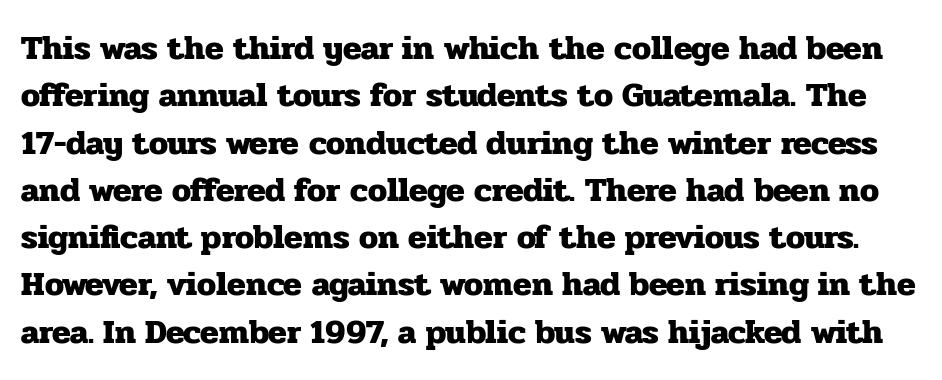
The space between consecutive lines is moderate. A full-strength bold gives these letters their thick strokes. The area under the type is left untouched. A typesetter would call this proportional, since set widths differ per character. The specimen reads as upright at a glance.
